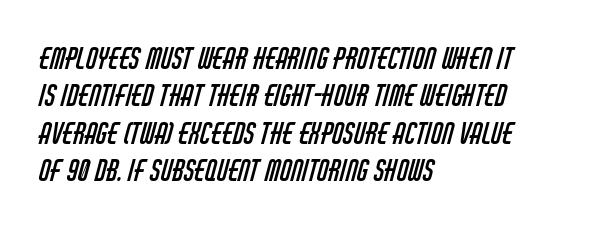
The paragraph shown leans on its left margin. No extra ink here — the face is not bold. The passage shown is typed in a proportional face where columns would drift. In terms of letterspacing, this is plain default setting. Students, observe: this is what conventionally led text looks like. The typeface chosen for these lines omits serifs.
